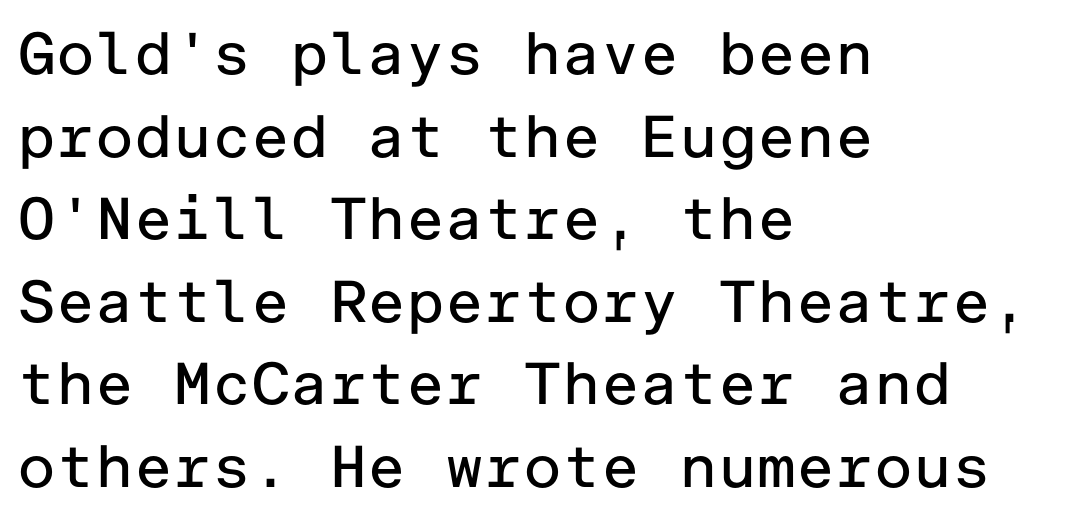
{"serif": "no", "italic": "no", "bold": "no", "weight": "regular", "width": "normal", "stroke_contrast": "low", "x_height": "medium", "underline": "no", "align": "left", "line_spacing": "normal", "line_spacing_ratio": 1.4, "letter_spacing": "normal", "letter_spacing_em": 0.0, "glyph_px": 59}
